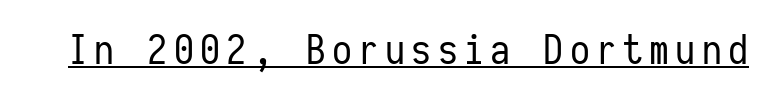
Q: Is the text bold? A: No.
Q: Is the text italic (slanted)? A: No, it is upright.
Q: Is the typeface a serif or a sans-serif typeface? A: Sans-serif.
Q: Is the text underlined? A: Yes.
Q: Width (condensed, normal, or wide)? A: Condensed.
Q: Stroke contrast? A: Low.
Q: x-height? A: Medium.
Q: Monospaced? A: Yes.
